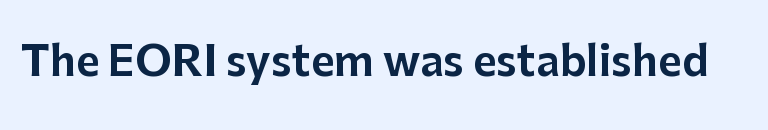
Q: Is the text italic (slanted)? A: No, it is upright.
Q: Is the typeface a serif or a sans-serif typeface? A: Sans-serif.
Q: Is the text underlined? A: No.
Q: Is the spacing between letters normal or unusually wide? A: Normal.
Q: Width (condensed, normal, or wide)? A: Normal.
Q: Stroke contrast? A: Low.
Q: x-height? A: Medium.
Q: Monospaced? A: No.
